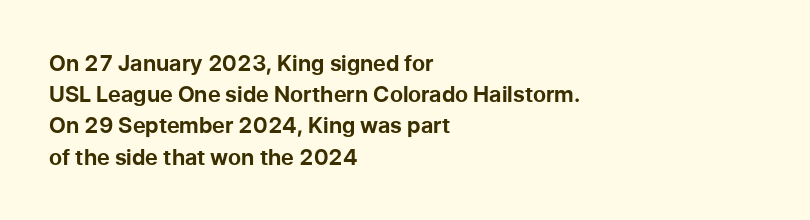
The image shows 22 px bold type, upright; set left-aligned, normal line spacing (1.42x), normal letter spacing, not underlined.
